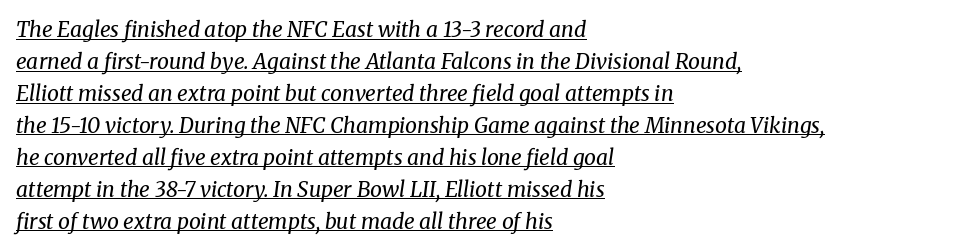
Decoration check: the copy is underlined. The rendering uses a moderate line-height, typical for paragraphs. The cut favours lightness, reaching ordinary text weight at its darkest. Typeset ragged right — the left edge is the straight one. The letters are slanted; this is an italic face. How are the letters spaced? Ordinarily, with no added tracking.
